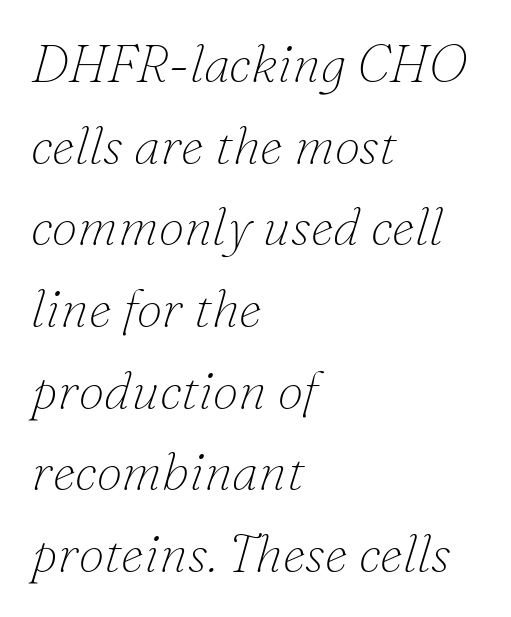
Lines of text with bare space underneath. Leftover space on each line is placed entirely after the last word. Letterform terminals end in serifs throughout the passage. A typesetter would call this zero additional tracking.
